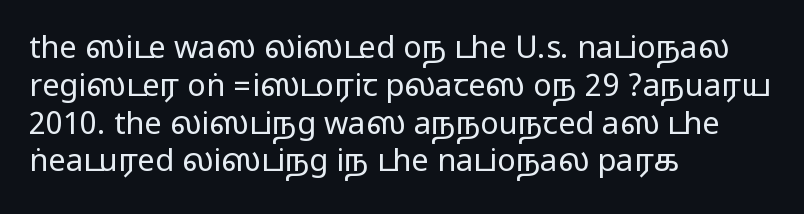
Check where the strokes stop: nothing finishes them off — pure sans. The letters stand upright; this is a roman face. This sample is left-justified, so line endings fall wherever the words run out. Here the designer chose a conventional face with non-uniform glyph widths.
